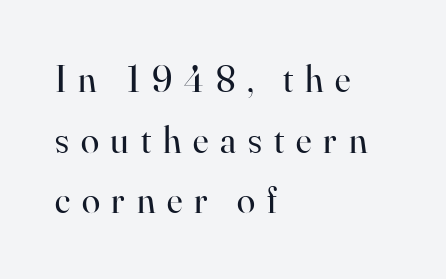
Words appear elongated and porous because spacing is wide. Quick note: interline space is typical. Think of a printed novel: that variable character pitch is what you see here. On a weight scale, this lands at 450 or below.
